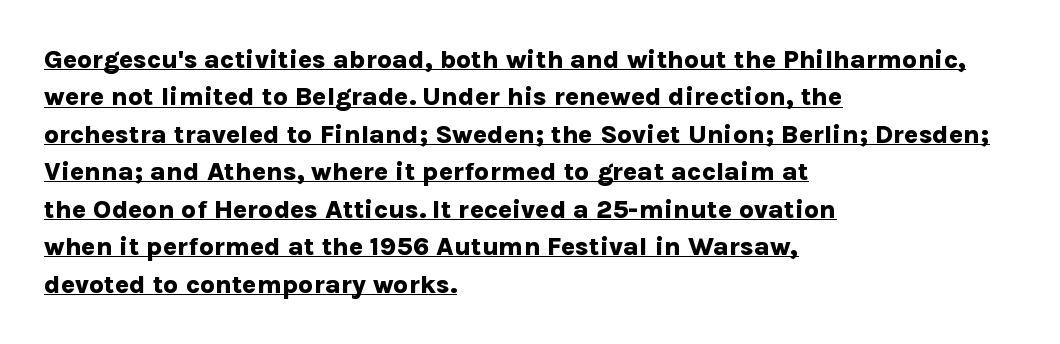
The passage shown is emphatically bold. What decoration does the sample have? An underline. Short and long lines alike share a common starting point at left. Ordinary non-slanted type is in use. Notice how descenders clear the ascenders below comfortably — that's standard leading. Between one letter and the next there's only the usual sliver of space.
